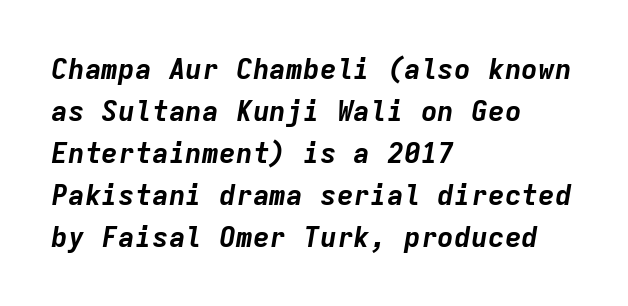
The image shows 28 px bold type, italic (leaning right), monospaced; set left-aligned, normal line spacing (1.5x), normal letter spacing, not underlined; low stroke contrast and a medium x-height.
